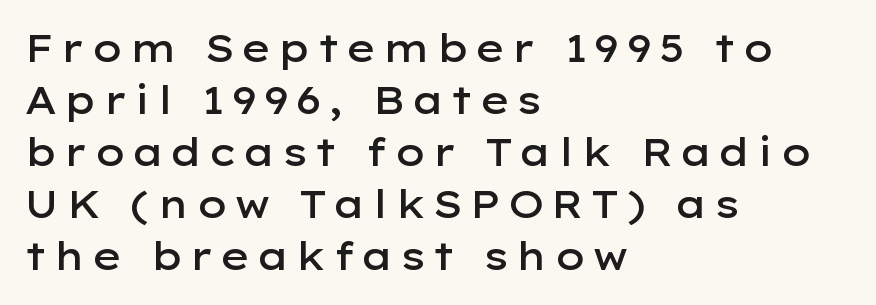
These lines carry some extra weight — a demibold, not a full bold. Vertically, the passage feels balanced, rows spaced as you'd expect. The passage shown is typed in a proportional face where columns would drift. Each letter's strokes conclude bluntly, with no projecting serifs. A typesetter would mark this as roman, not italic. The lines are quadded left.
